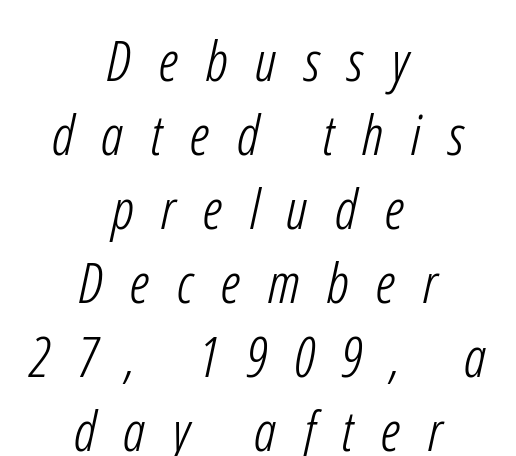
I'd call this a sans setting — the letters go barefoot. Notice how descenders clear the ascenders below comfortably — that's standard leading. Unbolded letterforms with no extra heft. Words float on clear page, feet unadorned.
